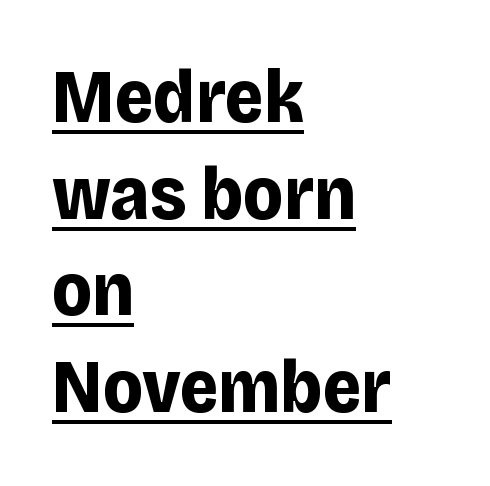
The image shows 75 px bold sans-serif type, upright; set left-aligned, normal line spacing (1.29x), normal letter spacing, underlined; low stroke contrast and a large x-height.
